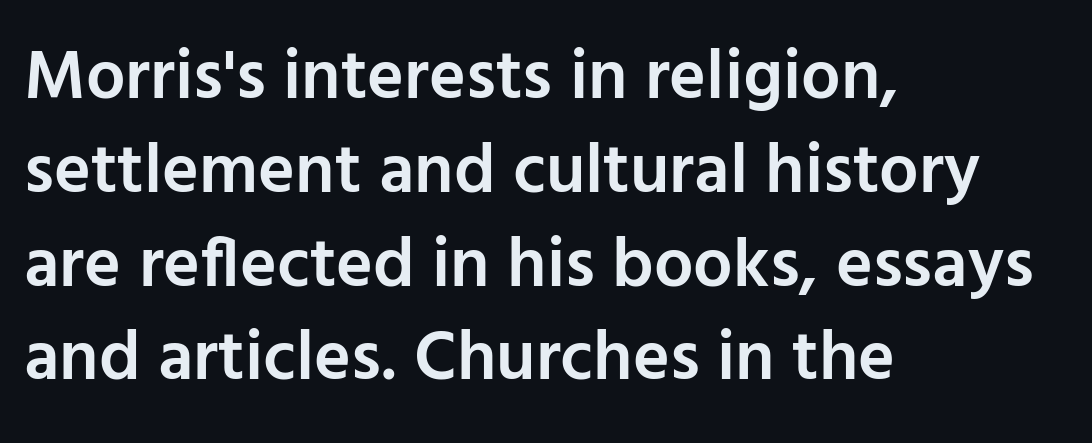
Caption: multi-line text, flush left, ragged right. The specimen reads as upright at a glance. Nope, no serifs anywhere on these letters. You could not count columns in this text — the font is proportionally spaced. This sample uses plain, unmodified letter spacing.
